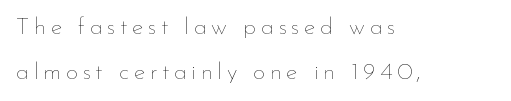
Q: Is the text bold? A: No.
Q: Is the text italic (slanted)? A: No, it is upright.
Q: Is the text underlined? A: No.
Q: How is the paragraph aligned? A: Left-aligned.
